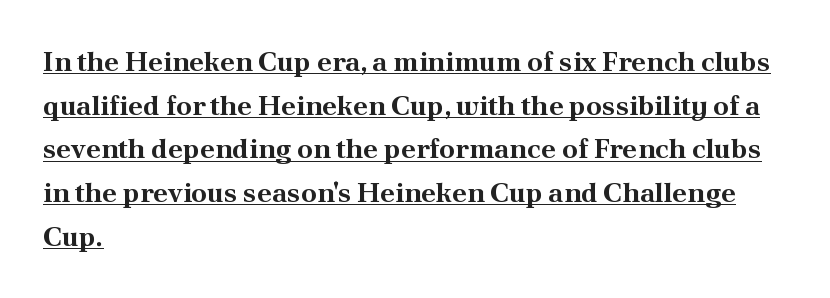
On the weight axis this lands at bold, roughly 700. Regular leading. Does extra space separate the letters? No, they use regular spacing. These lines were composed using upright roman letters. Look at the bottom of the vertical strokes: they flare into serifs here. Does a line run under the words? Yes, clearly.
